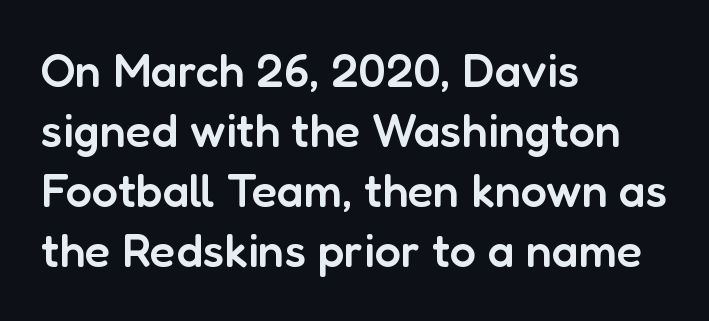
{"serif": "no", "italic": "no", "bold": "semi", "weight": "semibold", "width": "normal", "stroke_contrast": "low", "x_height": "medium", "monospaced": "no", "underline": "no", "align": "left", "line_spacing": "normal", "line_spacing_ratio": 1.28, "letter_spacing": "normal", "letter_spacing_em": 0.0, "glyph_px": 47}
